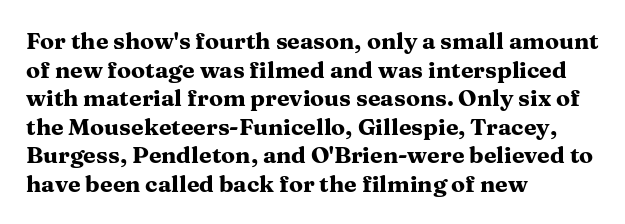
Q: Is the text bold? A: Yes.
Q: Is the text italic (slanted)? A: No, it is upright.
Q: Is the text underlined? A: No.
Q: How is the paragraph aligned? A: Left-aligned.
Q: Is the spacing between letters normal or unusually wide? A: Normal.
